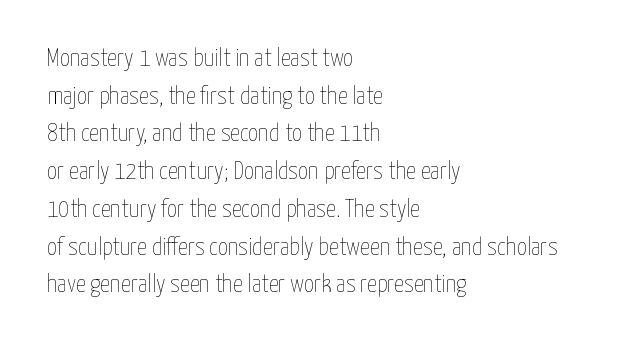
The face used here is rendered with its standard letterfit. Just letters on the line, the space beneath them empty. Caption: face not bold, strokes unweighted. Line spacing here is normal.
